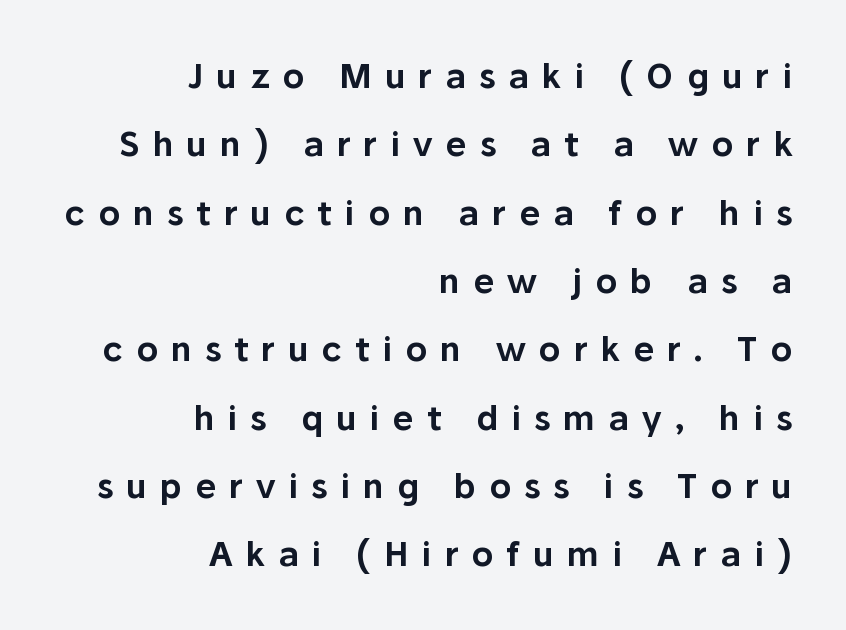
Q: Is the text italic (slanted)? A: No, it is upright.
Q: Is the typeface a serif or a sans-serif typeface? A: Sans-serif.
Q: Is the text underlined? A: No.
Q: How is the paragraph aligned? A: Right-aligned.
Q: Is the spacing between letters normal or unusually wide? A: Unusually wide.
Q: Is the spacing between lines tight, normal or loose? A: Loose.
Q: Width (condensed, normal, or wide)? A: Normal.
Q: Stroke contrast? A: Low.
Q: x-height? A: Medium.
Q: Monospaced? A: No.
